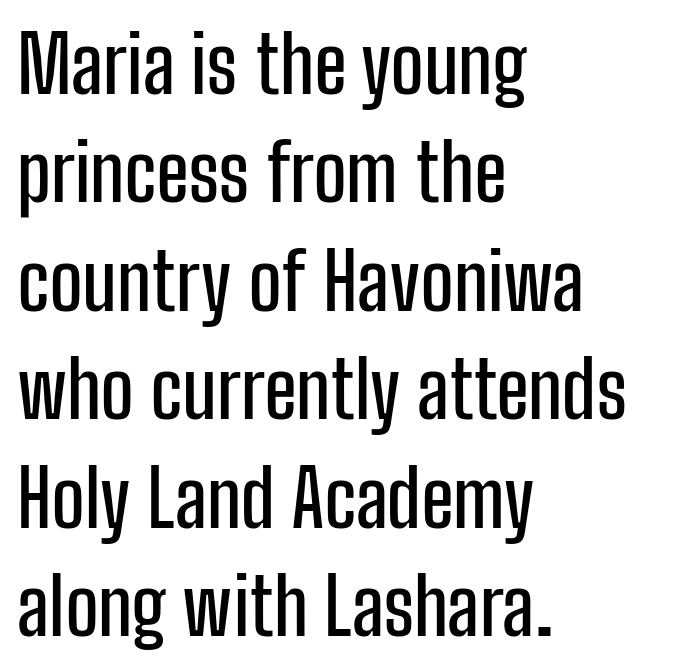
You can tell it's not italic because the verticals are truly vertical. Line beginnings align vertically; line endings do not. The letters advance in unequal steps, a hallmark of proportional type. Standard letterfit; no display-style spreading of the glyphs.
